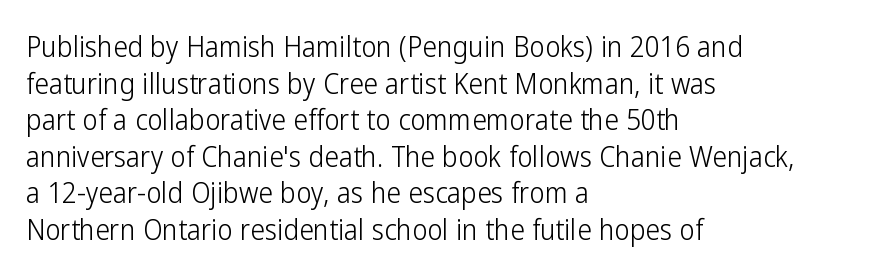
Q: Is the text bold? A: No.
Q: Is the text italic (slanted)? A: No, it is upright.
Q: Is the typeface a serif or a sans-serif typeface? A: Sans-serif.
Q: Is the text underlined? A: No.
Q: How is the paragraph aligned? A: Left-aligned.
Q: Is the spacing between letters normal or unusually wide? A: Normal.
Q: Is the spacing between lines tight, normal or loose? A: Normal.
Q: Width (condensed, normal, or wide)? A: Condensed.
Q: Stroke contrast? A: Low.
Q: x-height? A: Medium.
Q: Monospaced? A: No.
